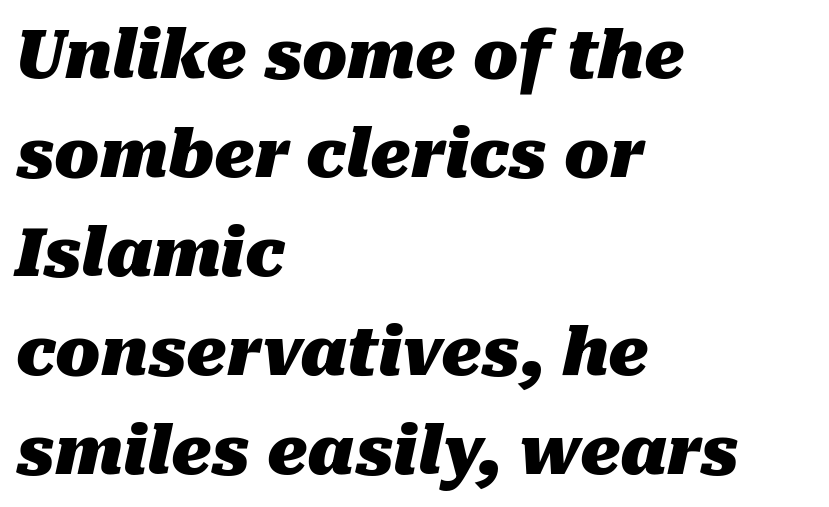
Q: Is the text bold? A: Yes.
Q: Is the text italic (slanted)? A: Yes, it leans right by about 10 degrees.
Q: Is the text underlined? A: No.
Q: How is the paragraph aligned? A: Left-aligned.
Q: Is the spacing between letters normal or unusually wide? A: Normal.
Q: Is the spacing between lines tight, normal or loose? A: Normal.
Q: Width (condensed, normal, or wide)? A: Normal.
Q: Stroke contrast? A: Medium.
Q: x-height? A: Medium.
Q: Monospaced? A: No.
